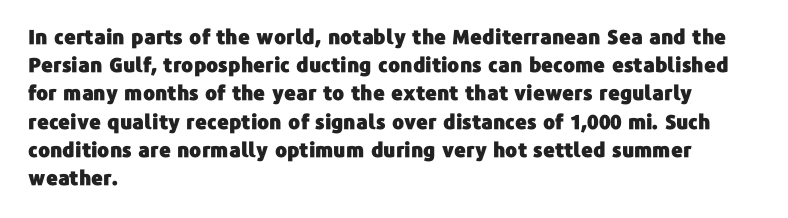
Quick note: interline space is typical. Layout note: lines flush left. The tracking reads as untouched default to a designer's eye. The passage shown is not underscored anywhere. The type sits square on the baseline with zero lean.
